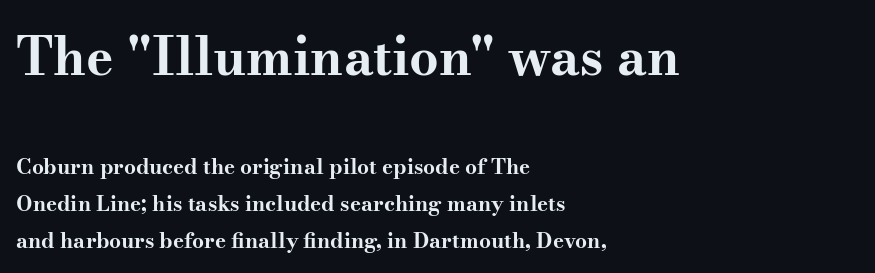
Q: Is the text bold? A: Yes.
Q: Is the text italic (slanted)? A: No, it is upright.
Q: Is the typeface a serif or a sans-serif typeface? A: Serif.
Q: Is the text underlined? A: No.
Q: How is the paragraph aligned? A: Left-aligned.
Q: Is the spacing between letters normal or unusually wide? A: Normal.
Q: Which block of text is set in a larger size, the first (top) or the second (bottom)? A: The first (top) one.
Q: Width (condensed, normal, or wide)? A: Wide.
Q: Stroke contrast? A: Medium.
Q: x-height? A: Small.
Q: Monospaced? A: No.
